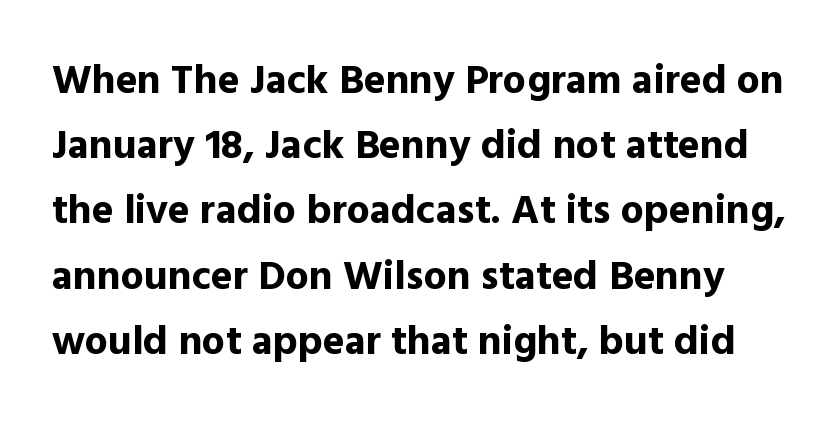
The image shows 41 px bold sans-serif type, upright; set normal line spacing (1.59x), normal letter spacing, not underlined; a medium x-height.
